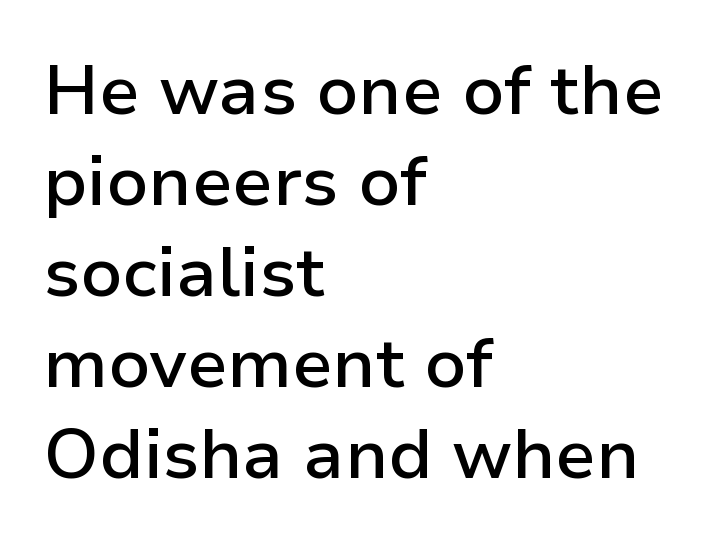
The image shows 70 px semibold sans-serif type, upright; set left-aligned, normal line spacing (1.3x), normal letter spacing, not underlined; low stroke contrast and a medium x-height.
